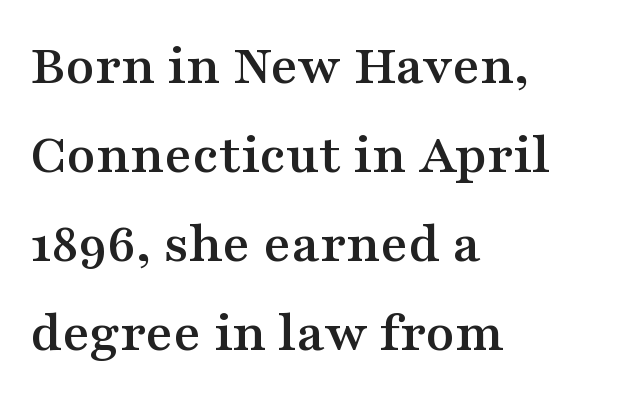
Casual observation: everything's shoved over to the left. The font family rendered here belongs to the serif group. Here the designer chose a conventional face with non-uniform glyph widths. The type is set solid horizontally, with unmodified tracking.
